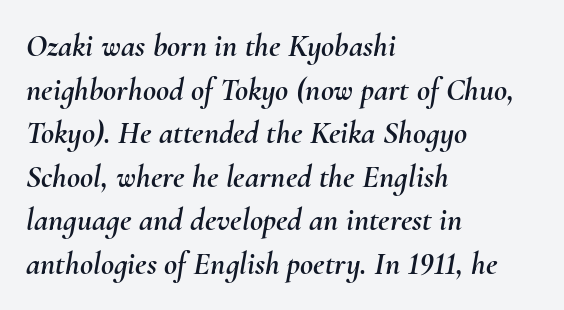
The gaps between neighbouring characters are ordinary and unremarkable. Clear beneath every line of the passage. Character widths vary here, with narrow letters taking less room than wide ones. Characters are canted at an angle relative to the baseline's perpendicular.
